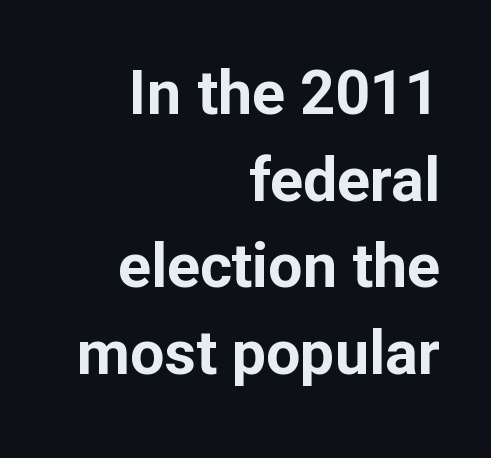
Q: Is the text bold? A: Yes.
Q: Is the text italic (slanted)? A: No, it is upright.
Q: Is the typeface a serif or a sans-serif typeface? A: Sans-serif.
Q: Is the text underlined? A: No.
Q: How is the paragraph aligned? A: Right-aligned.
Q: Is the spacing between letters normal or unusually wide? A: Normal.
Q: Is the spacing between lines tight, normal or loose? A: Normal.
Q: Width (condensed, normal, or wide)? A: Normal.
Q: Stroke contrast? A: Low.
Q: x-height? A: Medium.
Q: Monospaced? A: No.
